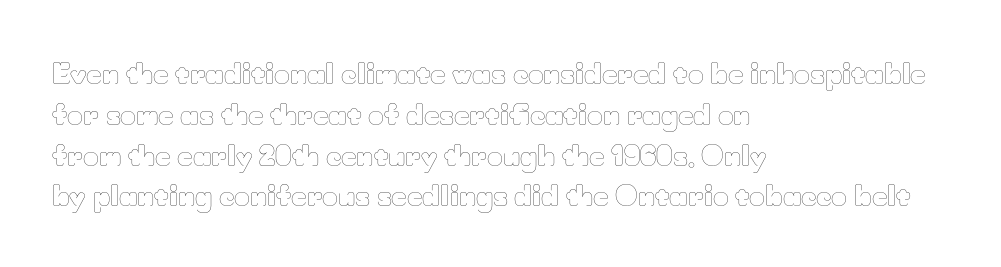
{"italic": "no", "bold": "no", "underline": "no", "align": "left", "line_spacing": "normal", "line_spacing_ratio": 1.51, "letter_spacing": "normal", "letter_spacing_em": 0.0, "glyph_px": 27}
